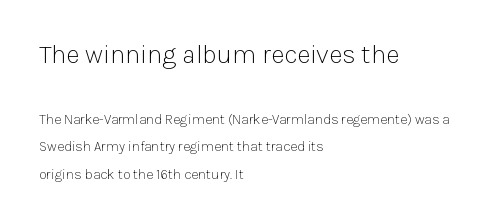
The image shows 26 px text type, upright; set left-aligned, loose line spacing (1.96x), normal letter spacing, not underlined; the first (top) block is 1.86x larger.
